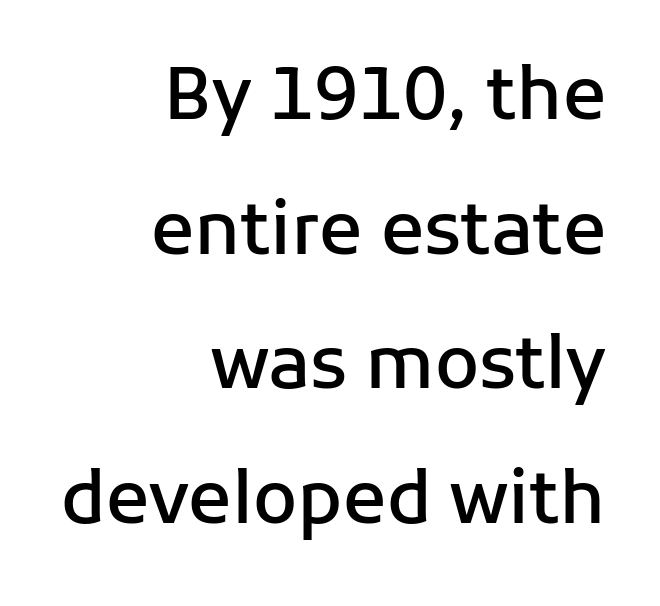
{"serif": "no", "italic": "no", "bold": "semi", "weight": "semibold", "width": "normal", "stroke_contrast": "low", "x_height": "medium", "monospaced": "no", "underline": "no", "align": "right", "line_spacing_ratio": 1.87, "letter_spacing": "normal", "letter_spacing_em": 0.0, "glyph_px": 72}
